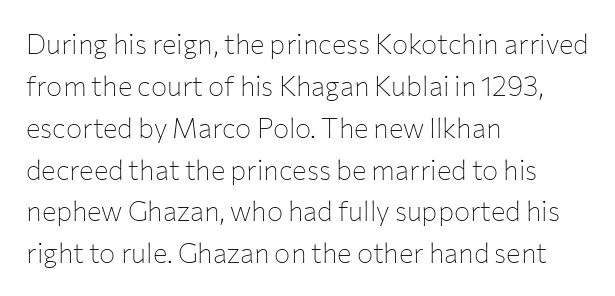
{"italic": "no", "bold": "no", "underline": "no", "align": "left", "line_spacing": "normal", "line_spacing_ratio": 1.55, "letter_spacing": "normal", "letter_spacing_em": 0.0, "glyph_px": 27}
